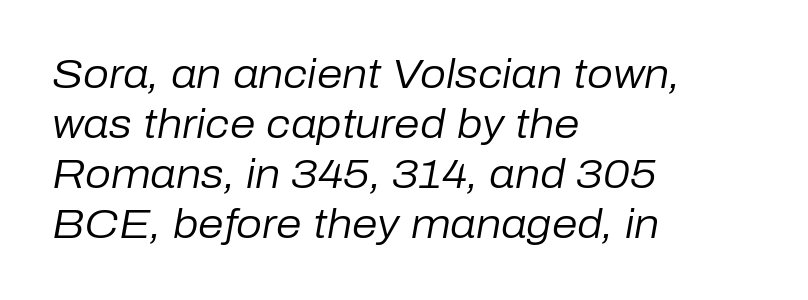
Caption: standard tracking, unaltered. Each letter keeps its own natural width here, so spacing adapts to shape. Every character sits at an angle, as italics do. A student would call this left alignment; a typographer would say flush left, rag right.
